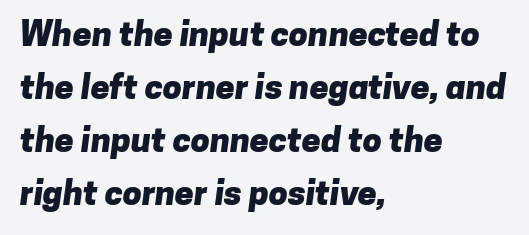
The letters are bold, with thick, heavy strokes. Unmarked baselines from the first word to the last. Here the designer chose a conventional face with non-uniform glyph widths. Look at the bottom of the vertical strokes: they stop flat, with no serifs. Students, observe: this is what conventionally led text looks like.
